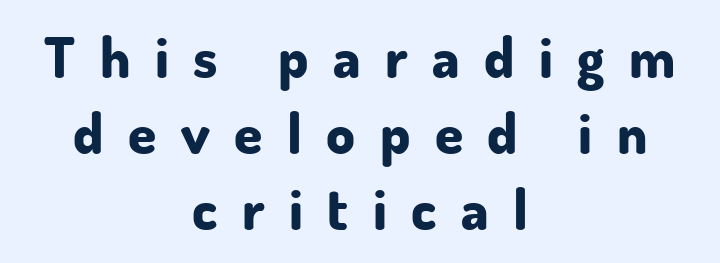
Letterform terminals end flat and unadorned throughout the passage. This sample uses expanded letter spacing, leaving extra air between glyphs. Strokes here are thick enough to call this a true bold. The face used here is proportionally spaced, like ordinary book or web type. The zone under the glyphs is completely vacant. Normally led — the rows are evenly, conventionally spaced.
